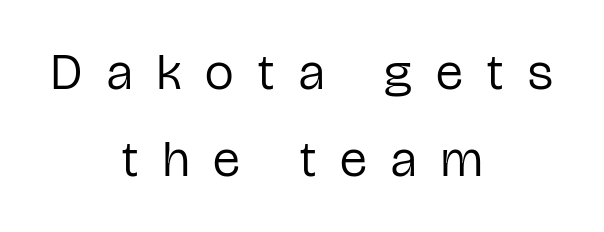
{"serif": "no", "italic": "no", "bold": "no", "weight": "regular", "width": "condensed", "stroke_contrast": "low", "x_height": "medium", "monospaced": "no", "underline": "no", "align": "center", "line_spacing_ratio": 1.71, "letter_spacing": "wide", "letter_spacing_em": 0.48, "glyph_px": 51}
